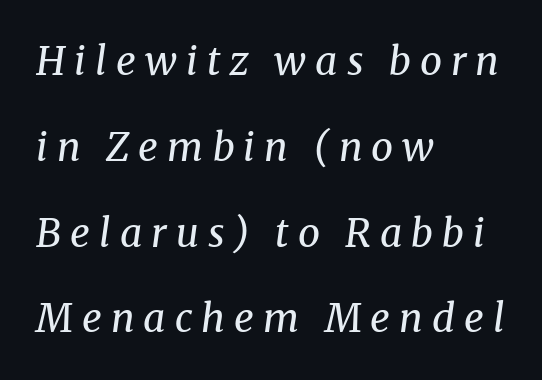
{"serif": "yes", "italic": "yes", "lean": "right", "slant_degrees": 8, "bold": "no", "weight": "regular", "width": "normal", "stroke_contrast": "medium", "x_height": "medium", "monospaced": "no", "underline": "no", "align": "left", "line_spacing": "loose", "line_spacing_ratio": 2.2, "letter_spacing": "wide", "letter_spacing_em": 0.23, "glyph_px": 39}
